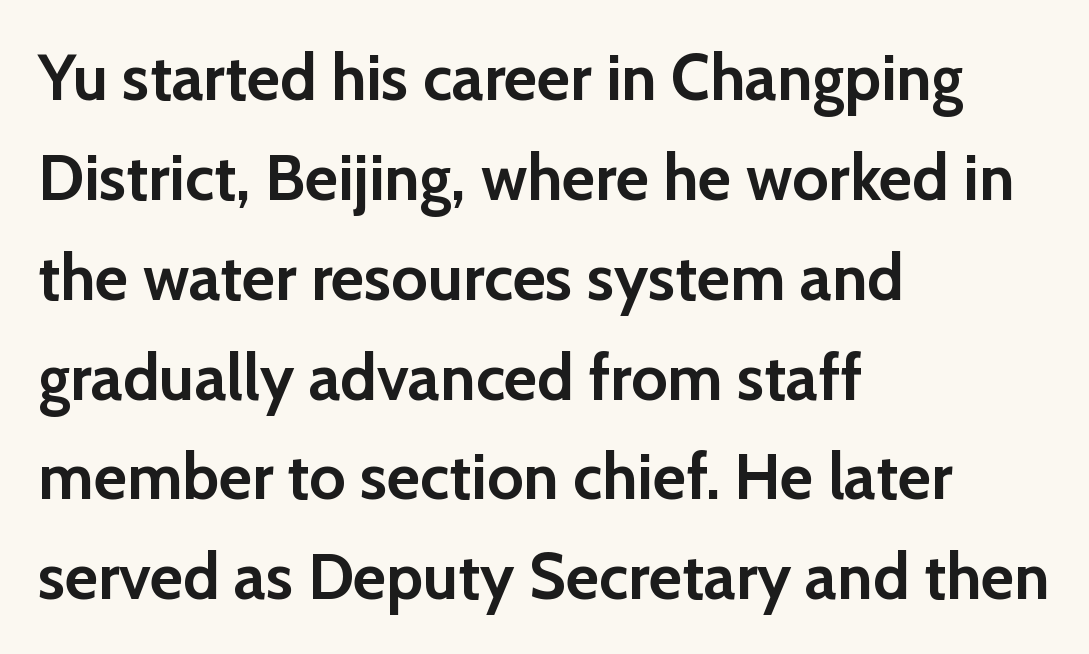
Teacher's note: observe the even left margin — that is flush-left alignment. Short note: letters normally spaced. Tall strokes in this sample are plumb rather than angled. The baseline area is clear.
